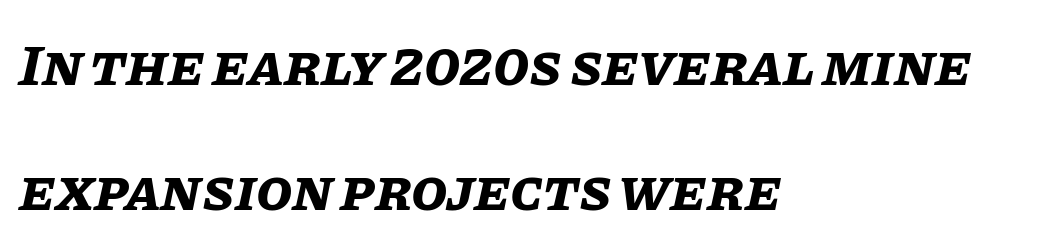
The image shows 59 px bold type, italic (leaning right); set left-aligned, loose line spacing (2.12x), normal letter spacing, not underlined; low stroke contrast and a large x-height.
